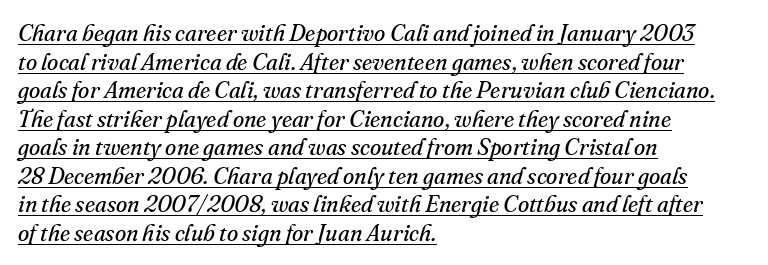
Q: Is the text bold? A: No.
Q: Is the text italic (slanted)? A: Yes, it leans right by about 16 degrees.
Q: Is the text underlined? A: Yes.
Q: How is the paragraph aligned? A: Left-aligned.
Q: Is the spacing between letters normal or unusually wide? A: Normal.
